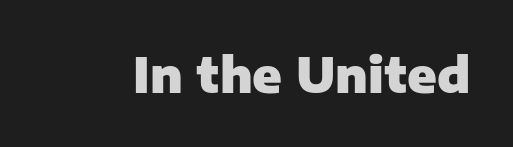
The image shows 48 px heavy sans-serif type, upright; set normal letter spacing, not underlined; low stroke contrast and a medium x-height.
